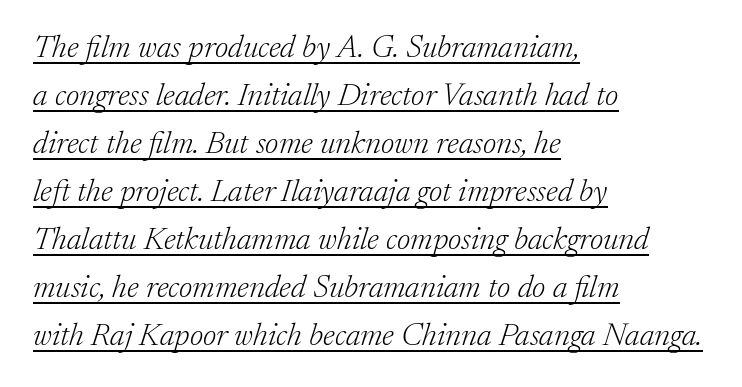
The image shows 32 px light serif type, italic (leaning right); set left-aligned, normal line spacing (1.5x), normal letter spacing, underlined; low stroke contrast and a medium x-height.
